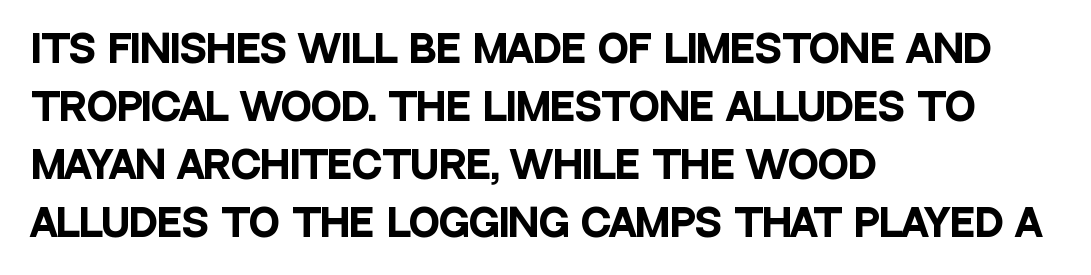
The image shows 37 px heavy, condensed sans-serif type, upright; set left-aligned, normal line spacing (1.57x), normal letter spacing, not underlined; low stroke contrast and a large x-height.
